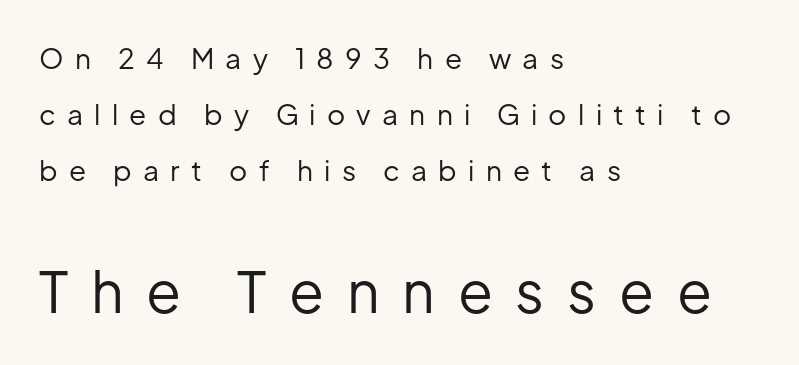
Is this a fixed-width face? No — the glyphs have proportional, varying widths. Glance below the letters and you will spot only blank space. The vertical gap from one line to the next is large. The rag falls on the right side of this text block. Bold? No — there's no thickening of the strokes. Is this a sans? Yes — the strokes have no serifs.
